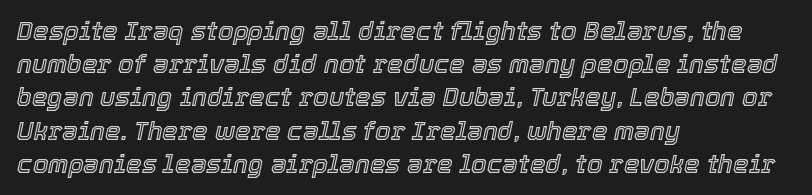
Q: Is the text italic (slanted)? A: Yes, it leans right by about 12 degrees.
Q: Is the text underlined? A: No.
Q: How is the paragraph aligned? A: Left-aligned.
Q: Is the spacing between letters normal or unusually wide? A: Normal.
Q: Is the spacing between lines tight, normal or loose? A: Normal.
